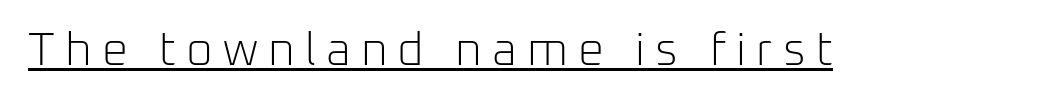
{"serif": "no", "italic": "no", "bold": "no", "weight": "light", "width": "normal", "stroke_contrast": "low", "x_height": "medium", "monospaced": "no", "underline": "yes", "letter_spacing": "wide", "letter_spacing_em": 0.22, "glyph_px": 46}
